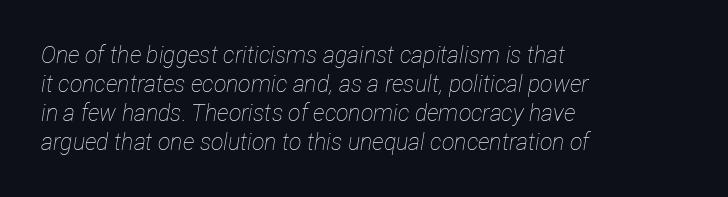
{"italic": "yes", "lean": "right", "slant_degrees": 12, "bold": "no", "underline": "no", "align": "left", "line_spacing": "normal", "line_spacing_ratio": 1.26, "letter_spacing": "normal", "letter_spacing_em": 0.0, "glyph_px": 23}
